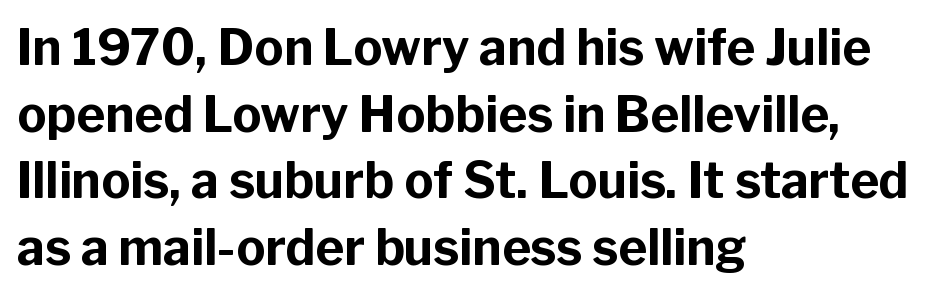
{"serif": "no", "italic": "no", "bold": "yes", "weight": "bold", "width": "normal", "stroke_contrast": "low", "x_height": "medium", "monospaced": "no", "underline": "no", "align": "left", "line_spacing": "normal", "line_spacing_ratio": 1.36, "letter_spacing": "normal", "letter_spacing_em": 0.0, "glyph_px": 49}
